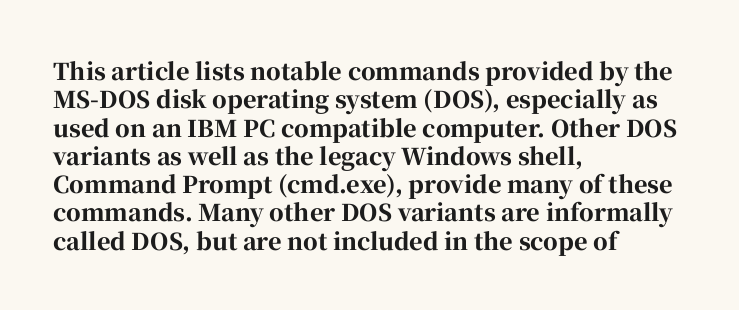
{"italic": "no", "bold": "yes", "underline": "no", "align": "left", "line_spacing_ratio": 1.23, "letter_spacing": "normal", "letter_spacing_em": 0.0, "glyph_px": 23}
